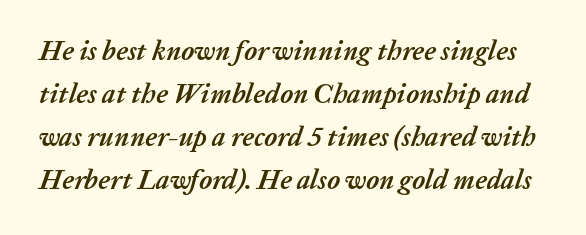
Q: Is the text bold? A: Yes.
Q: Is the text italic (slanted)? A: Yes, it leans right by about 20 degrees.
Q: Is the text underlined? A: No.
Q: Is the spacing between letters normal or unusually wide? A: Normal.
Q: Is the spacing between lines tight, normal or loose? A: Normal.
